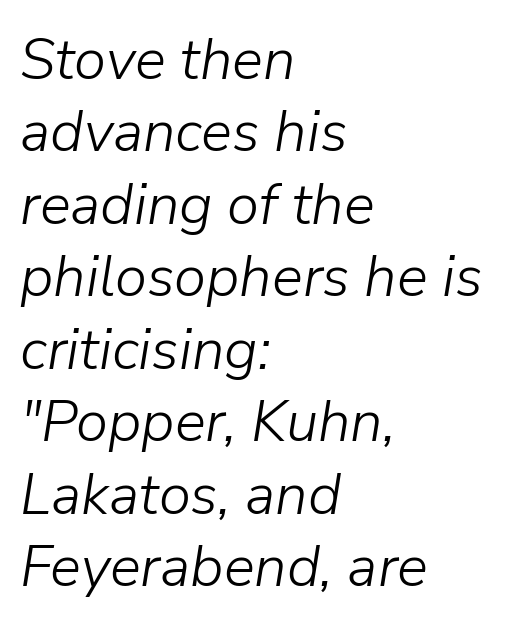
The image shows 58 px light type, italic (leaning right); set left-aligned, normal line spacing (1.25x), normal letter spacing, not underlined; low stroke contrast and a medium x-height.
